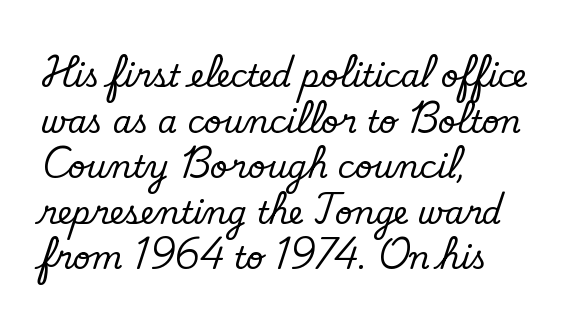
{"serif": "no", "bold": "no", "weight": "regular", "width": "normal", "stroke_contrast": "low", "x_height": "small", "monospaced": "no", "underline": "no", "align": "left", "line_spacing": "normal", "line_spacing_ratio": 1.47, "letter_spacing": "normal", "letter_spacing_em": 0.0, "glyph_px": 31}
